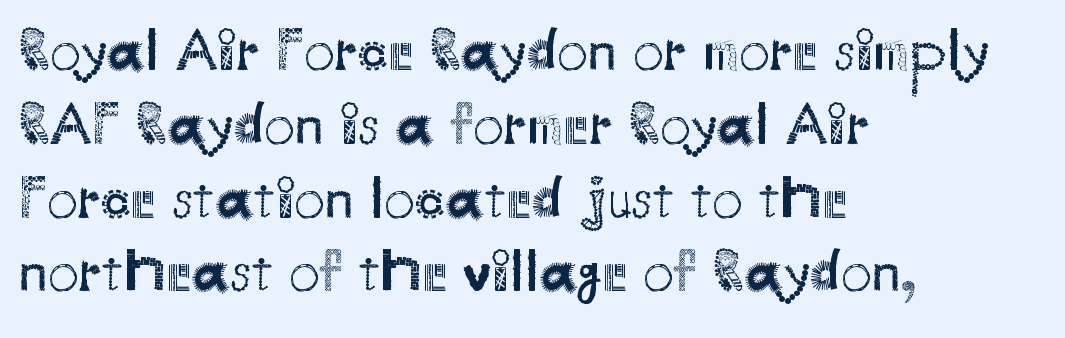
The image shows 61 px regular-weight sans-serif type, upright; set left-aligned, line spacing 1.21x, normal letter spacing, not underlined; medium stroke contrast and a small x-height.
